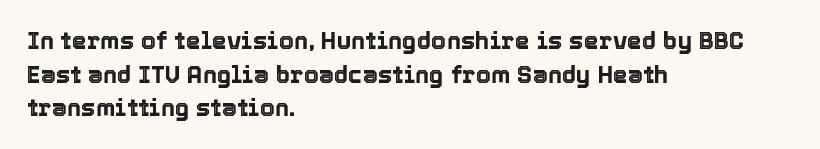
The image shows 24 px text type, upright; set left-aligned, normal line spacing (1.4x), normal letter spacing, not underlined.
